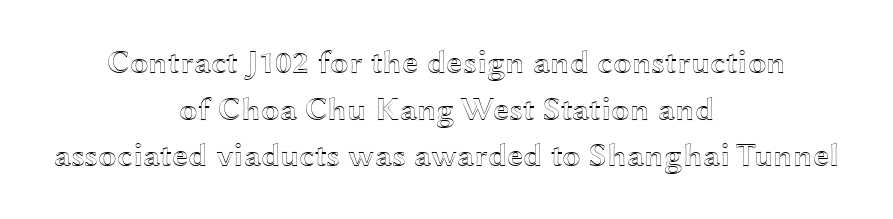
{"italic": "no", "width": "wide", "x_height": "medium", "monospaced": "no", "underline": "no", "align": "center", "line_spacing": "normal", "line_spacing_ratio": 1.41, "letter_spacing": "normal", "letter_spacing_em": 0.0, "glyph_px": 33}
